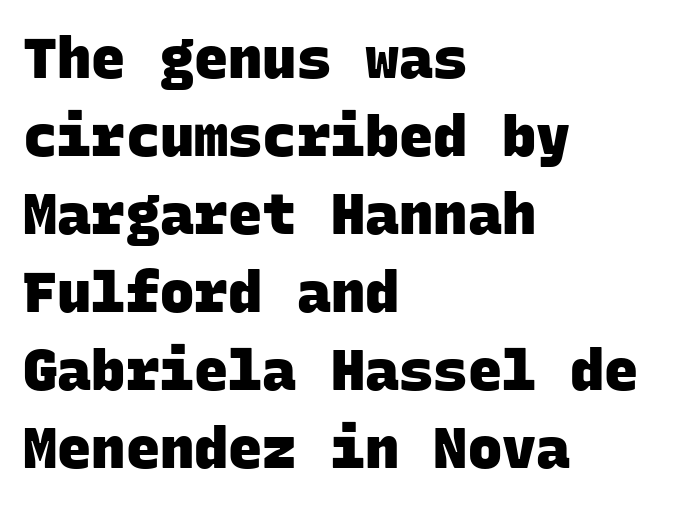
The image shows 57 px heavy sans-serif type, monospaced; set left-aligned, normal line spacing (1.37x), normal letter spacing, not underlined; low stroke contrast and a large x-height.
